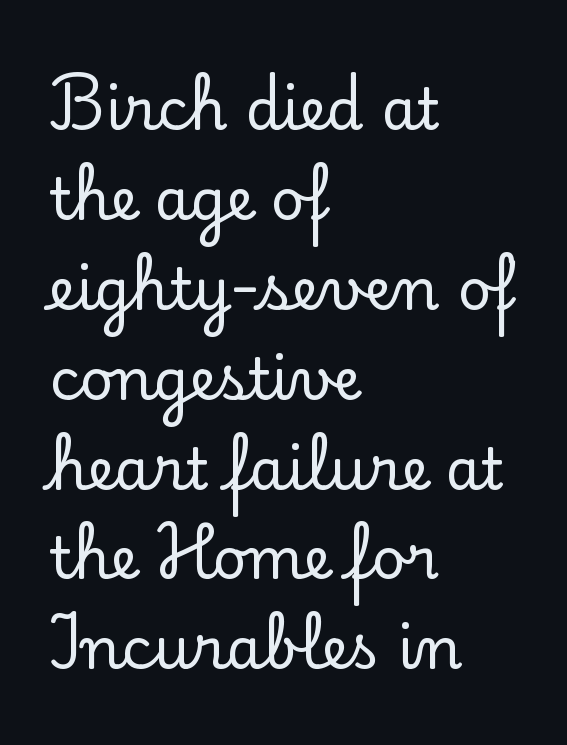
The image shows 58 px serif type, upright; set left-aligned, normal line spacing (1.55x), normal letter spacing, not underlined; low stroke contrast and a small x-height.
